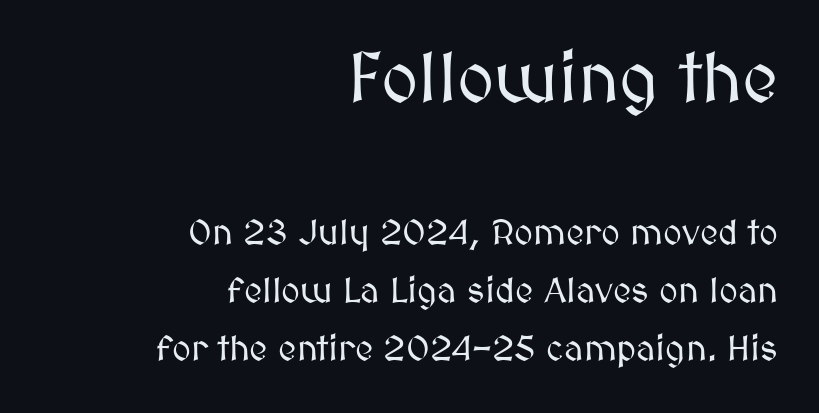
{"italic": "no", "width": "normal", "stroke_contrast": "medium", "x_height": "medium", "monospaced": "no", "underline": "no", "align": "right", "line_spacing": "normal", "line_spacing_ratio": 1.62, "letter_spacing": "normal", "letter_spacing_em": 0.0, "larger_block": "first", "size_ratio": 1.97, "glyph_px": 71}
